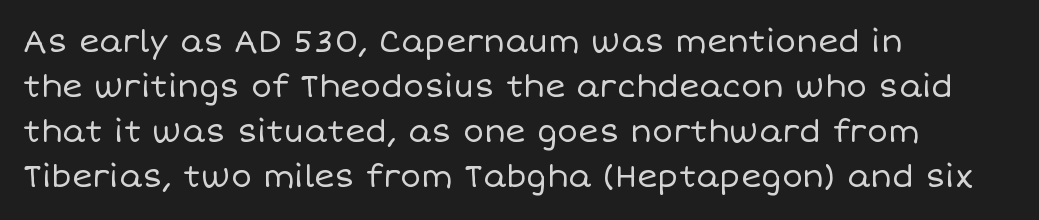
Q: Is the text bold? A: No.
Q: Is the text italic (slanted)? A: No, it is upright.
Q: Is the text underlined? A: No.
Q: How is the paragraph aligned? A: Left-aligned.
Q: Is the spacing between letters normal or unusually wide? A: Normal.
Q: Is the spacing between lines tight, normal or loose? A: Normal.
Q: Width (condensed, normal, or wide)? A: Normal.
Q: Stroke contrast? A: Low.
Q: x-height? A: Large.
Q: Monospaced? A: No.
